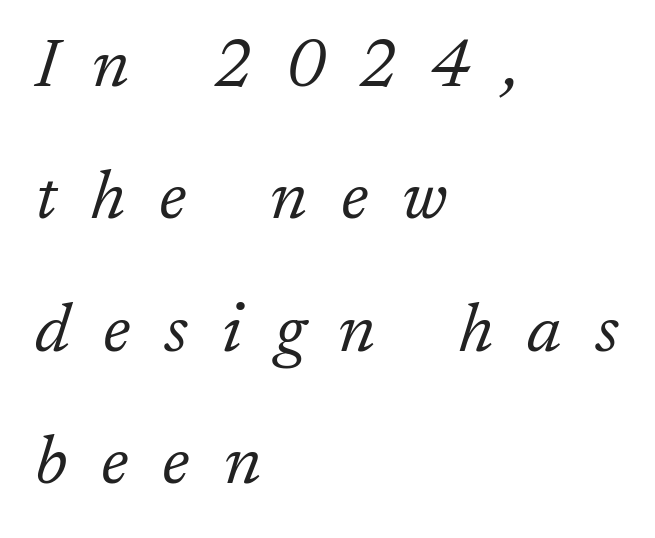
{"serif": "yes", "italic": "yes", "lean": "right", "slant_degrees": 17, "bold": "no", "weight": "light", "width": "normal", "stroke_contrast": "low", "x_height": "medium", "monospaced": "no", "underline": "no", "align": "left", "line_spacing": "loose", "line_spacing_ratio": 1.92, "letter_spacing": "wide", "letter_spacing_em": 0.49, "glyph_px": 69}
